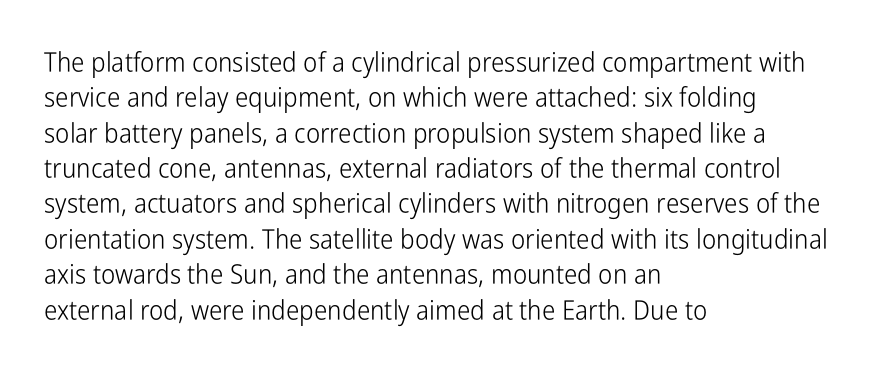
Line beginnings align vertically; line endings do not. The typography opts for an upright posture over an oblique one. Baseline-to-baseline distance is the conventional proportion of letter height. The characters are drawn with everyday or finer stroke widths. Here the glyphs are tracked normally, forming tight word shapes.
